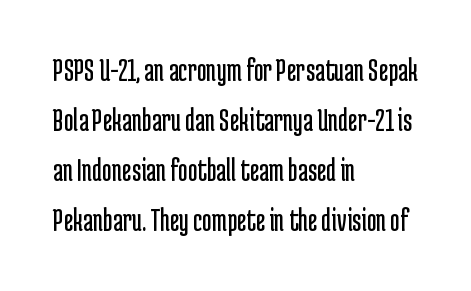
The rendering keeps characters at their native spacing. Descenders are the only things crossing below the line. Horizontal bands of white between lines are of average thickness. Note the varied advance widths — an 'i' is clearly narrower than an 'm'. These lines stack with their left ends in a neat column.
